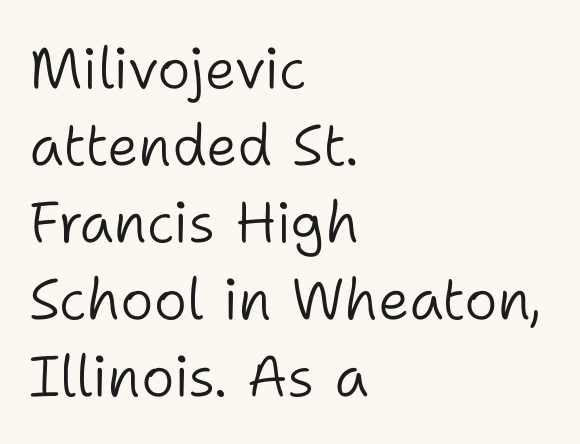
Q: Is the text bold? A: No.
Q: Is the text italic (slanted)? A: No, it is upright.
Q: Is the typeface a serif or a sans-serif typeface? A: Sans-serif.
Q: Is the text underlined? A: No.
Q: How is the paragraph aligned? A: Left-aligned.
Q: Is the spacing between letters normal or unusually wide? A: Normal.
Q: Is the spacing between lines tight, normal or loose? A: Normal.
Q: Width (condensed, normal, or wide)? A: Normal.
Q: Stroke contrast? A: Low.
Q: x-height? A: Medium.
Q: Monospaced? A: No.
